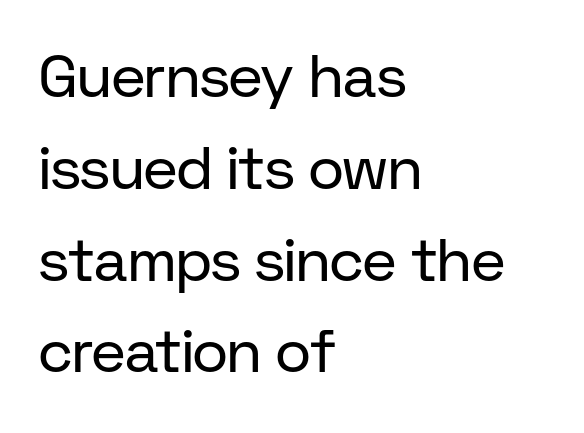
{"serif": "no", "italic": "no", "bold": "no", "weight": "regular", "width": "normal", "stroke_contrast": "low", "x_height": "medium", "monospaced": "no", "underline": "no", "align": "left", "line_spacing": "normal", "line_spacing_ratio": 1.53, "letter_spacing": "normal", "letter_spacing_em": 0.0, "glyph_px": 60}
